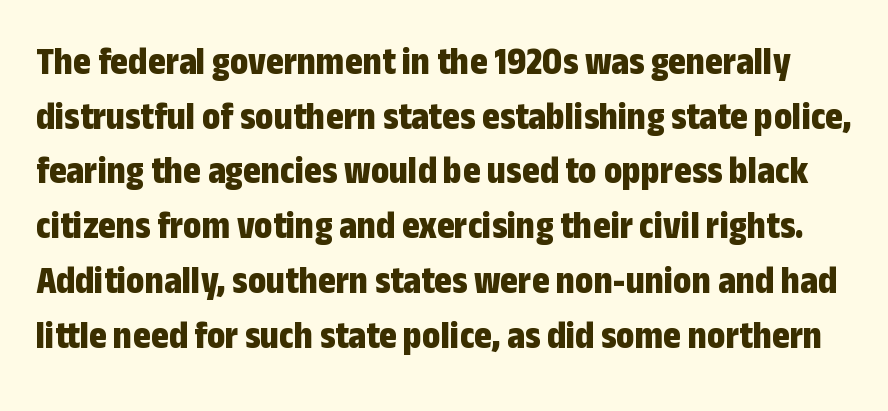
Q: Is the text bold? A: Yes.
Q: Is the text italic (slanted)? A: No, it is upright.
Q: Is the typeface a serif or a sans-serif typeface? A: Sans-serif.
Q: Is the text underlined? A: No.
Q: Is the spacing between letters normal or unusually wide? A: Normal.
Q: Is the spacing between lines tight, normal or loose? A: Normal.
Q: Width (condensed, normal, or wide)? A: Condensed.
Q: Stroke contrast? A: Low.
Q: x-height? A: Medium.
Q: Monospaced? A: No.
